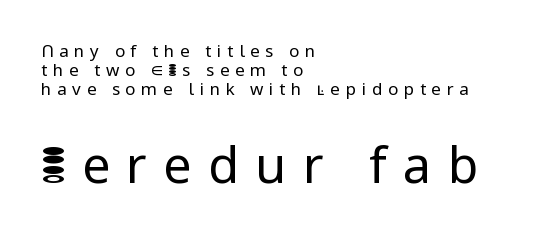
The lines in this sample share a left origin and differ only in where they stop. What's the leading like? Squeezed, with rows nearly overlapping. The face used here is proportionally spaced, like ordinary book or web type. Reading top to bottom, the characters get bigger at the block break.
